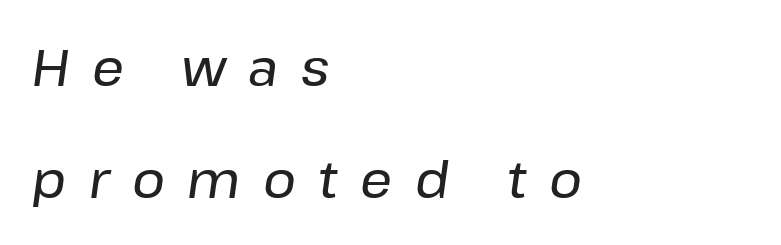
Teacher's note: observe the even left margin — that is flush-left alignment. The rendering uses natural spacing where letterforms have individual widths. Observe the lean: these are italic letterforms. The string is rendered with underlining switched off. How are the letters spaced? Widely, with obvious added tracking. The space between consecutive lines is lavish.
